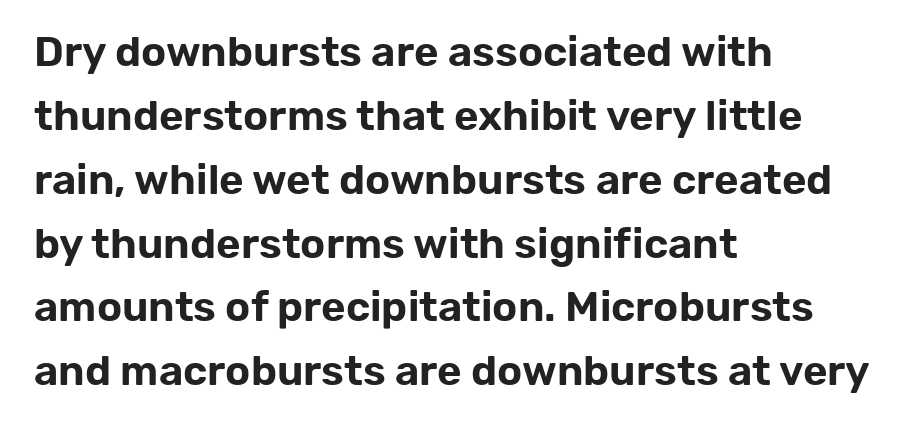
{"serif": "no", "italic": "no", "width": "normal", "stroke_contrast": "low", "x_height": "medium", "monospaced": "no", "underline": "no", "align": "left", "line_spacing": "normal", "line_spacing_ratio": 1.52, "letter_spacing": "normal", "letter_spacing_em": 0.0, "glyph_px": 42}
